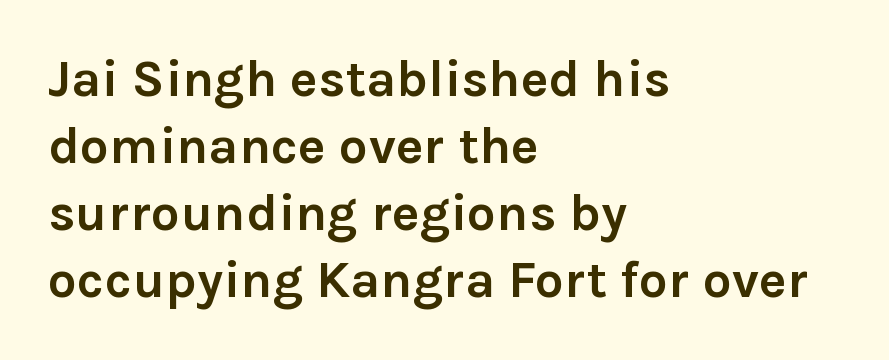
Caption: standard tracking, unaltered. Is the type bold? Yes — the strokes are clearly thick and heavy. Each letter keeps its own natural width here, so spacing adapts to shape. Vertical strokes here are truly vertical. A typesetter would call this leading conventional body-copy spacing.
